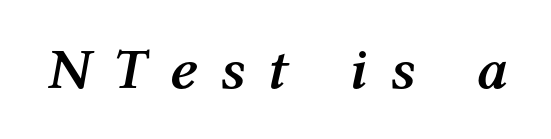
{"italic": "yes", "lean": "right", "slant_degrees": 12, "bold": "yes", "weight": "semibold", "width": "normal", "stroke_contrast": "medium", "x_height": "medium", "monospaced": "no", "underline": "no", "letter_spacing": "wide", "letter_spacing_em": 0.4, "glyph_px": 58}
